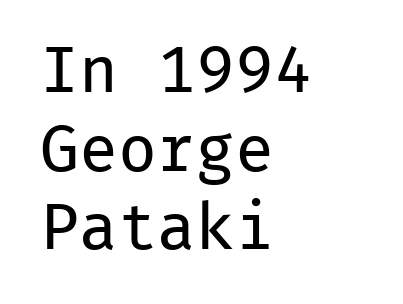
The paragraph shown leans on its left margin. Do the letters lean? They stand straight. This rendering employs a face without finishing strokes, i.e., a sans-serif. Look at the tracking — it's just the regular setting, nothing added.
